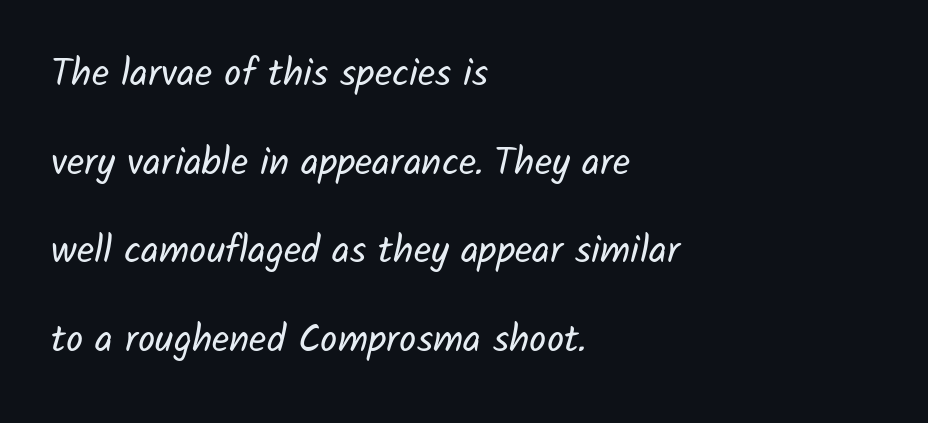
{"serif": "no", "bold": "no", "weight": "regular", "width": "normal", "stroke_contrast": "low", "x_height": "medium", "monospaced": "no", "underline": "no", "align": "left", "line_spacing": "loose", "line_spacing_ratio": 2.33, "letter_spacing": "normal", "letter_spacing_em": 0.0, "glyph_px": 38}
